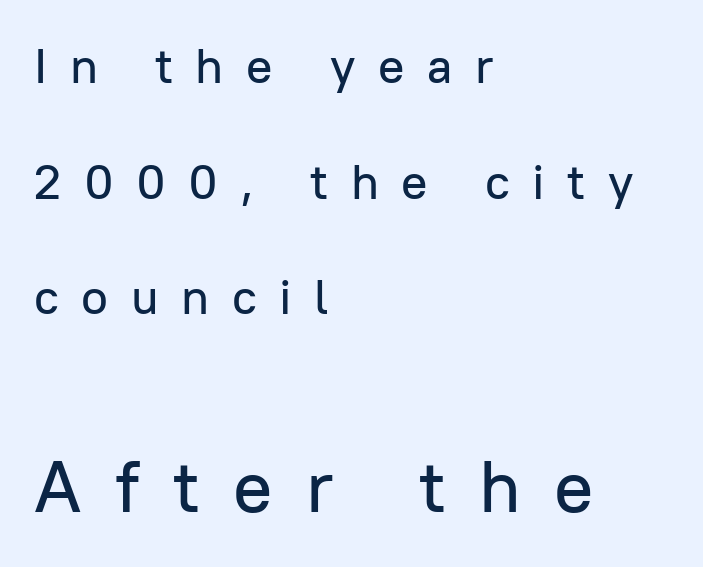
{"serif": "no", "italic": "no", "width": "normal", "stroke_contrast": "low", "x_height": "medium", "monospaced": "no", "underline": "no", "align": "left", "line_spacing": "loose", "line_spacing_ratio": 2.36, "letter_spacing": "wide", "letter_spacing_em": 0.46, "larger_block": "second", "size_ratio": 1.49, "glyph_px": 73}
